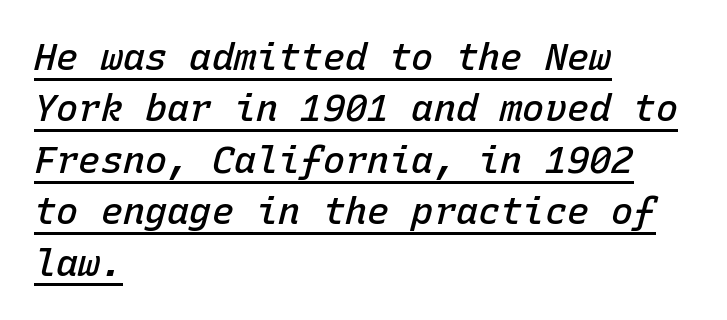
{"italic": "yes", "lean": "right", "slant_degrees": 15, "bold": "semi", "weight": "semibold", "width": "normal", "stroke_contrast": "low", "x_height": "medium", "monospaced": "yes", "underline": "yes", "align": "left", "line_spacing": "normal", "line_spacing_ratio": 1.39, "letter_spacing": "normal", "letter_spacing_em": 0.0, "glyph_px": 37}
